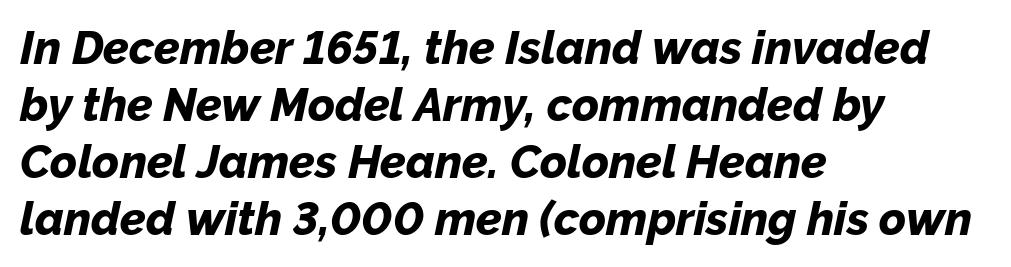
{"italic": "yes", "lean": "right", "slant_degrees": 12, "bold": "yes", "weight": "bold", "width": "normal", "stroke_contrast": "low", "x_height": "medium", "monospaced": "no", "underline": "no", "align": "left", "line_spacing_ratio": 1.24, "letter_spacing": "normal", "letter_spacing_em": 0.0, "glyph_px": 46}
